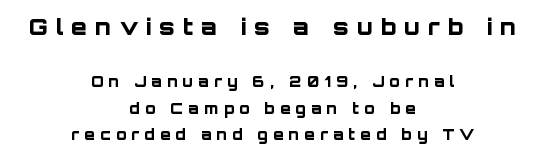
Q: Is the text bold? A: Yes.
Q: Is the text italic (slanted)? A: No, it is upright.
Q: Is the text underlined? A: No.
Q: How is the paragraph aligned? A: Centered.
Q: Is the spacing between letters normal or unusually wide? A: Unusually wide.
Q: Which block of text is set in a larger size, the first (top) or the second (bottom)? A: The first (top) one.
